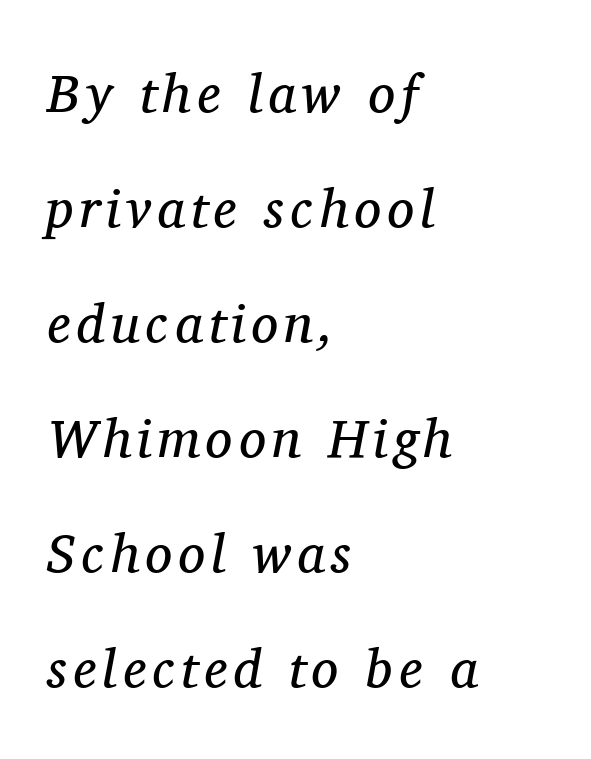
{"serif": "yes", "italic": "yes", "lean": "right", "slant_degrees": 11, "bold": "no", "weight": "regular", "width": "normal", "stroke_contrast": "medium", "x_height": "medium", "monospaced": "no", "underline": "no", "align": "left", "line_spacing": "loose", "line_spacing_ratio": 2.13, "glyph_px": 54}
